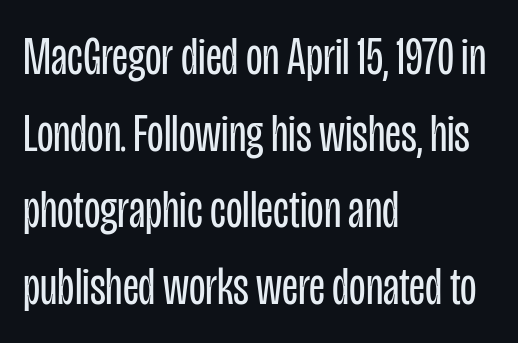
Q: Is the text bold? A: No.
Q: Is the text italic (slanted)? A: No, it is upright.
Q: Is the typeface a serif or a sans-serif typeface? A: Sans-serif.
Q: Is the text underlined? A: No.
Q: How is the paragraph aligned? A: Left-aligned.
Q: Is the spacing between letters normal or unusually wide? A: Normal.
Q: Is the spacing between lines tight, normal or loose? A: Normal.
Q: Width (condensed, normal, or wide)? A: Condensed.
Q: Stroke contrast? A: Low.
Q: x-height? A: Large.
Q: Monospaced? A: No.
